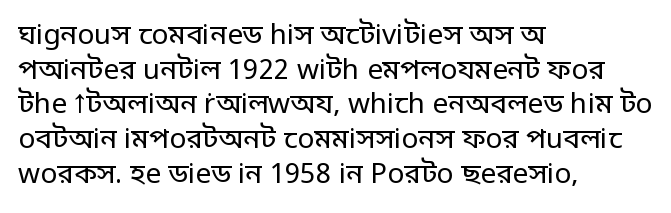
The image shows 28 px regular-weight sans-serif type, upright; set left-aligned, line spacing 1.24x, normal letter spacing, not underlined; low stroke contrast and a large x-height.
